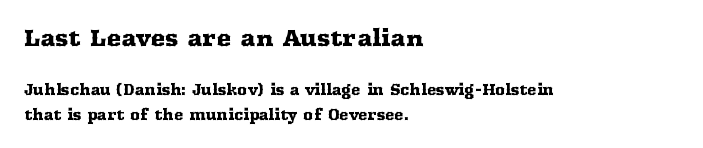
{"italic": "no", "underline": "no", "align": "left", "line_spacing_ratio": 1.78, "letter_spacing": "normal", "letter_spacing_em": 0.0, "larger_block": "first", "size_ratio": 1.57, "glyph_px": 22}
